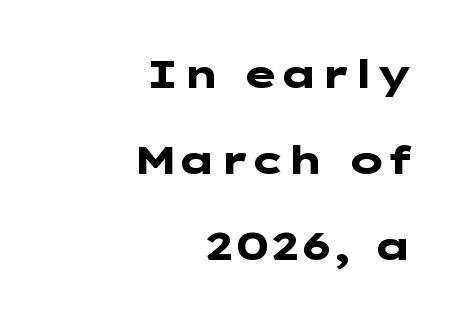
Q: Is the text bold? A: Yes.
Q: Is the text italic (slanted)? A: No, it is upright.
Q: Is the typeface a serif or a sans-serif typeface? A: Sans-serif.
Q: Is the text underlined? A: No.
Q: How is the paragraph aligned? A: Right-aligned.
Q: Is the spacing between letters normal or unusually wide? A: Normal.
Q: Is the spacing between lines tight, normal or loose? A: Loose.
Q: Width (condensed, normal, or wide)? A: Wide.
Q: Stroke contrast? A: Low.
Q: x-height? A: Medium.
